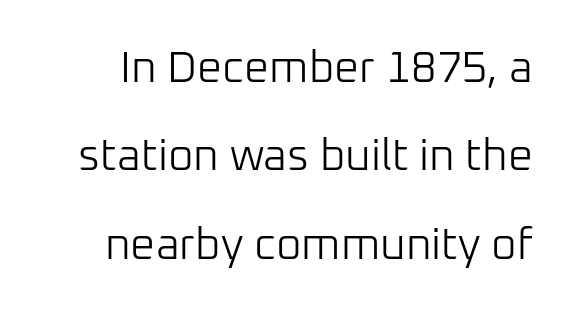
{"serif": "no", "italic": "no", "bold": "no", "weight": "light", "width": "normal", "stroke_contrast": "low", "x_height": "medium", "monospaced": "no", "underline": "no", "line_spacing": "loose", "line_spacing_ratio": 2.01, "letter_spacing": "normal", "letter_spacing_em": 0.0, "glyph_px": 44}
